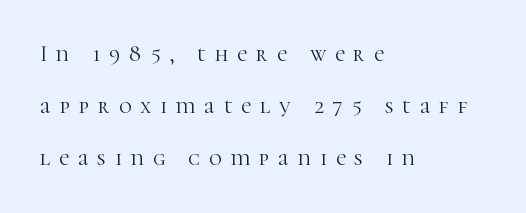
The image shows 22 px text type, upright; set left-aligned, loose line spacing (2.37x), unusually wide letter spacing (+0.41 em), not underlined.
